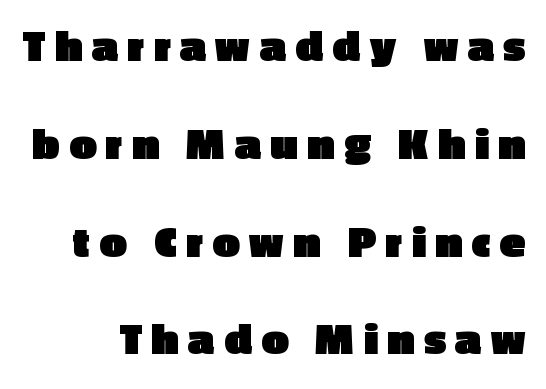
The image shows 47 px heavy sans-serif type, upright; set loose line spacing (2.08x), unusually wide letter spacing (+0.21 em), not underlined; a medium x-height.
